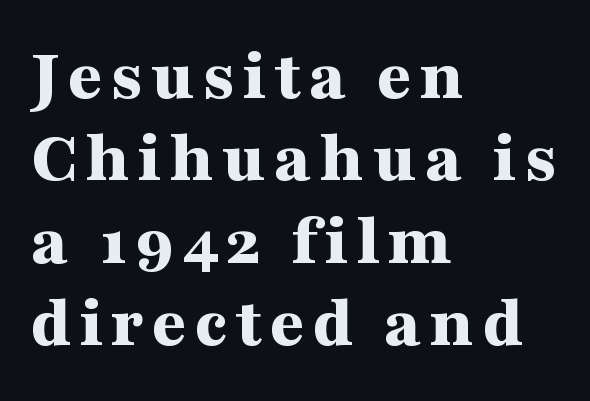
Q: Is the text bold? A: Yes.
Q: Is the text italic (slanted)? A: No, it is upright.
Q: Is the typeface a serif or a sans-serif typeface? A: Serif.
Q: Is the text underlined? A: No.
Q: How is the paragraph aligned? A: Left-aligned.
Q: Is the spacing between lines tight, normal or loose? A: Tight.
Q: Width (condensed, normal, or wide)? A: Wide.
Q: Stroke contrast? A: Medium.
Q: x-height? A: Medium.
Q: Monospaced? A: No.
